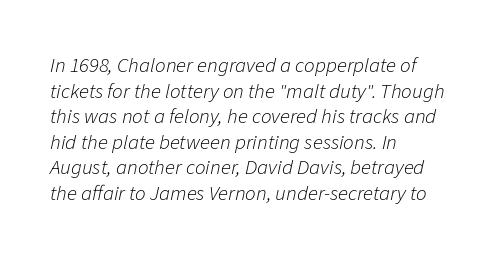
Q: Is the text bold? A: No.
Q: Is the text italic (slanted)? A: Yes, it leans right by about 11 degrees.
Q: Is the text underlined? A: No.
Q: How is the paragraph aligned? A: Left-aligned.
Q: Is the spacing between letters normal or unusually wide? A: Normal.
